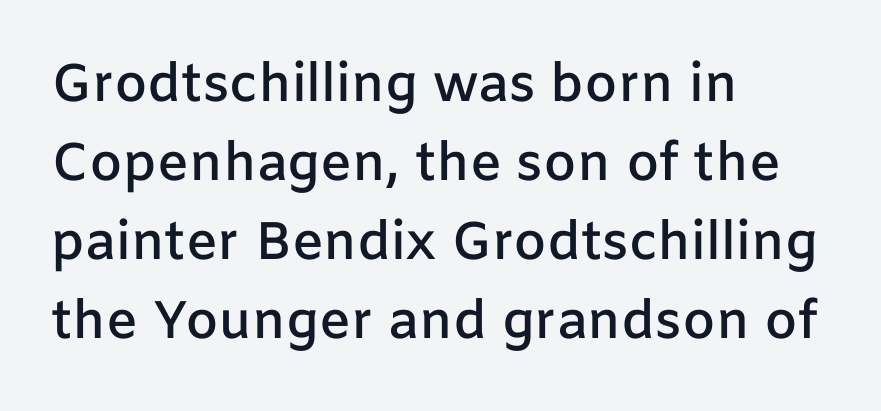
The image shows 53 px semibold sans-serif type, upright; set left-aligned, normal line spacing (1.49x), normal letter spacing, not underlined; low stroke contrast and a medium x-height.
